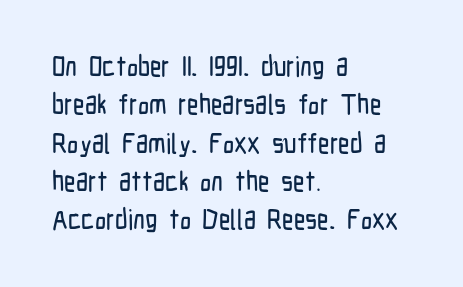
Q: Is the text italic (slanted)? A: No, it is upright.
Q: Is the typeface a serif or a sans-serif typeface? A: Sans-serif.
Q: Is the text underlined? A: No.
Q: How is the paragraph aligned? A: Left-aligned.
Q: Is the spacing between letters normal or unusually wide? A: Normal.
Q: Is the spacing between lines tight, normal or loose? A: Normal.
Q: Width (condensed, normal, or wide)? A: Condensed.
Q: Stroke contrast? A: Low.
Q: x-height? A: Medium.
Q: Monospaced? A: No.
